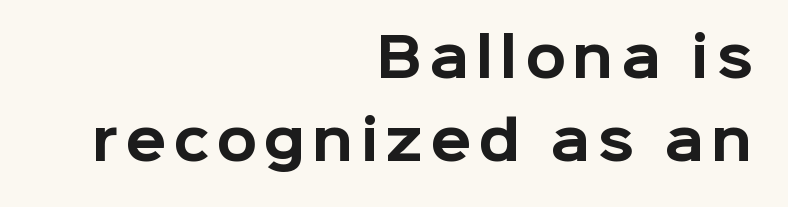
The image shows 53 px bold sans-serif type, upright; set right-aligned, normal line spacing (1.56x), not underlined; low stroke contrast and a medium x-height.
